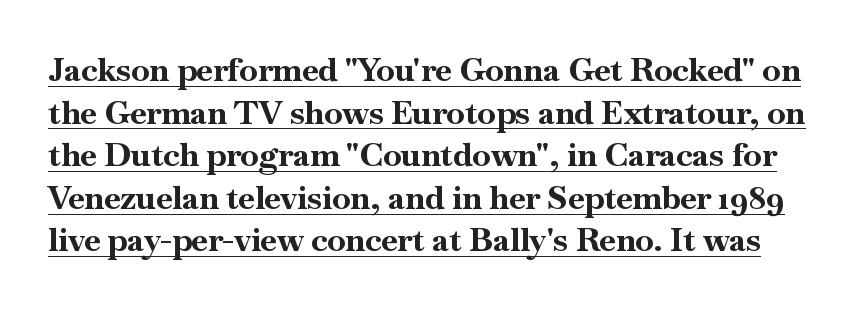
Note: serifs present on the glyphs. Heft: maximum for text — a bold. Between one letter and the next there's only the usual sliver of space. The font's upright variant was chosen for this text. Looks like regular typesetting: each glyph gets only the width it needs. Vertically, the passage feels balanced, rows spaced as you'd expect.
